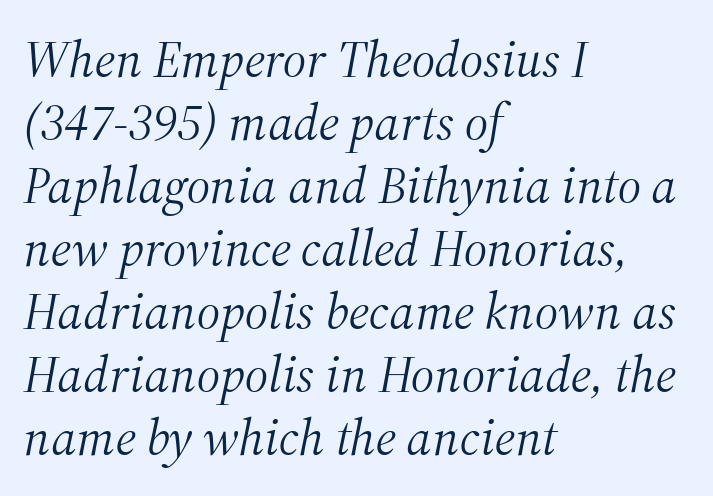
Observe the serifs anchoring each vertical stroke in this sample. Notice how the passage keeps a crisp vertical edge on the left only. The strokes carry an ordinary text weight at most. The face used here is rendered with its standard letterfit.
